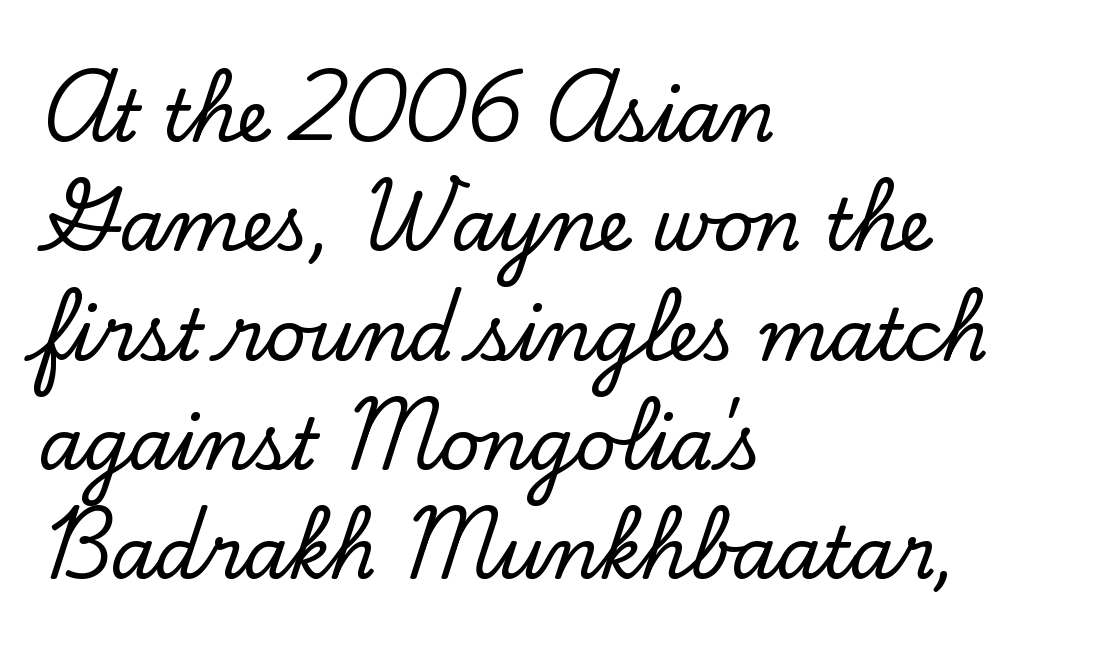
{"serif": "yes", "width": "normal", "stroke_contrast": "low", "x_height": "small", "monospaced": "no", "underline": "no", "align": "left", "line_spacing": "normal", "line_spacing_ratio": 1.54, "letter_spacing": "normal", "letter_spacing_em": 0.0, "glyph_px": 71}
